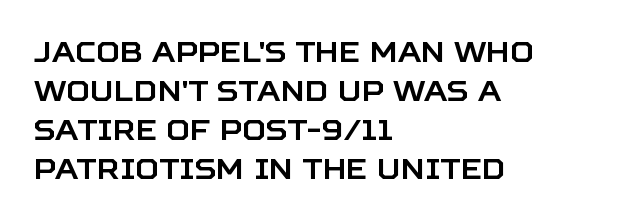
{"serif": "no", "italic": "no", "width": "normal", "stroke_contrast": "low", "x_height": "large", "monospaced": "no", "underline": "no", "align": "left", "line_spacing": "normal", "line_spacing_ratio": 1.34, "letter_spacing": "normal", "letter_spacing_em": 0.0, "glyph_px": 29}
